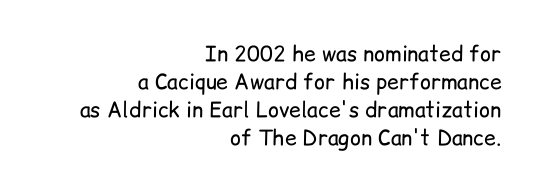
{"italic": "no", "bold": "no", "underline": "no", "align": "right", "line_spacing": "normal", "line_spacing_ratio": 1.34, "letter_spacing": "normal", "letter_spacing_em": 0.0, "glyph_px": 21}
